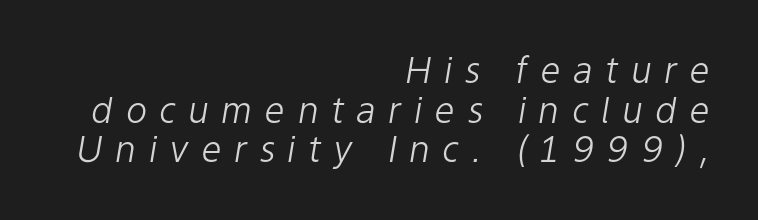
The rag falls on the left side of this text block. Loose tracking; the words dissolve into strings of separated letters. A bare baseline throughout the passage. The leading is snug, giving the passage a crowded texture. A light-to-regular cut is what we see here.
